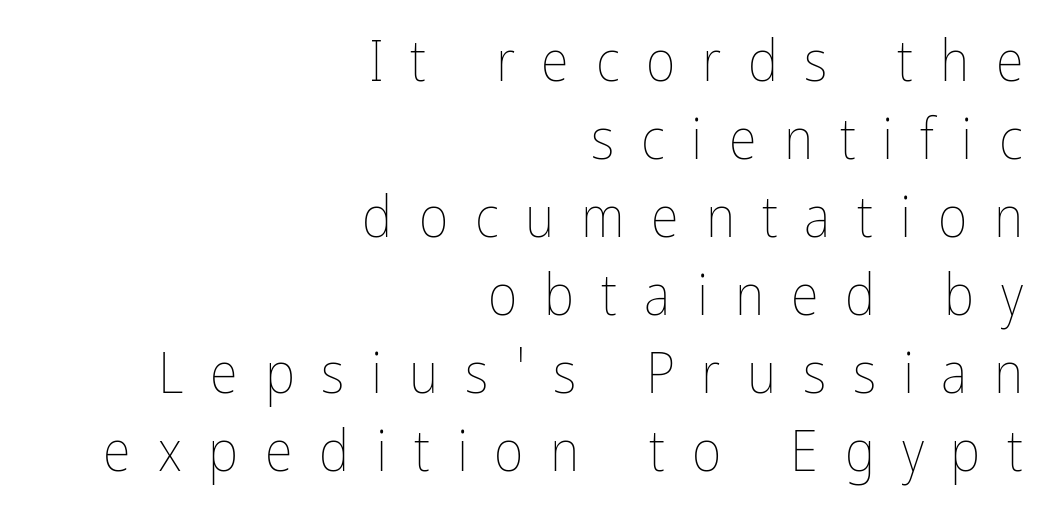
{"italic": "no", "bold": "no", "weight": "thin", "width": "condensed", "stroke_contrast": "low", "x_height": "medium", "monospaced": "no", "underline": "no", "align": "right", "line_spacing": "normal", "line_spacing_ratio": 1.37, "letter_spacing": "wide", "letter_spacing_em": 0.47, "glyph_px": 57}
